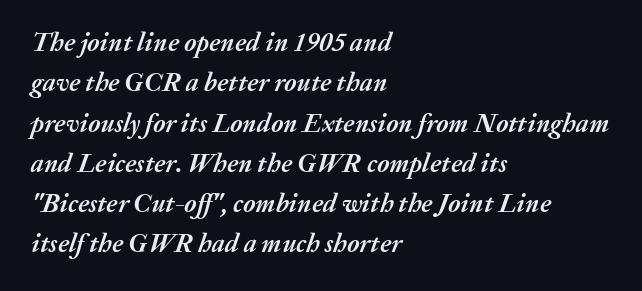
I'd describe the lettering as bold — thick and assertive. You can tell it's italic because the verticals aren't actually vertical. What's the leading like? Ordinary, nothing unusual. Descender tails drop into unmarked territory. Nothing unusual about the tracking: characters are spaced as the font intends.
